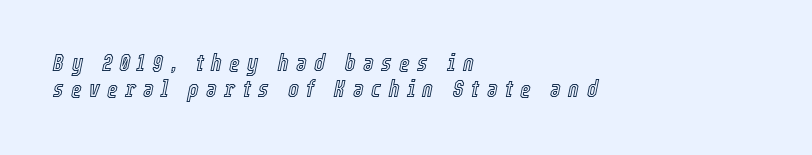
Short note: letters widely spaced. An italicized treatment has been applied to the whole sample. Tightly led — the rows are bunched. A clean baseline with only descenders dipping below it. Caption: multi-line text, flush left, ragged right.
